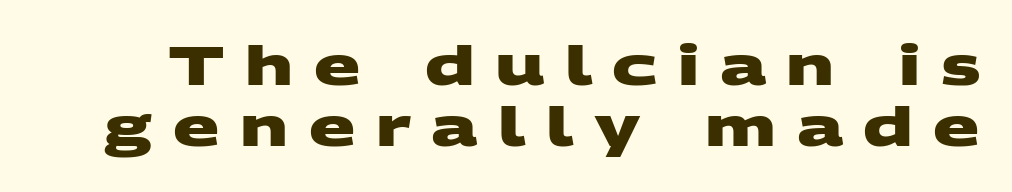
Q: Is the text bold? A: Yes.
Q: Is the typeface a serif or a sans-serif typeface? A: Sans-serif.
Q: Is the text underlined? A: No.
Q: Is the spacing between letters normal or unusually wide? A: Unusually wide.
Q: Is the spacing between lines tight, normal or loose? A: Tight.
Q: Width (condensed, normal, or wide)? A: Wide.
Q: Stroke contrast? A: Medium.
Q: x-height? A: Large.
Q: Monospaced? A: No.
